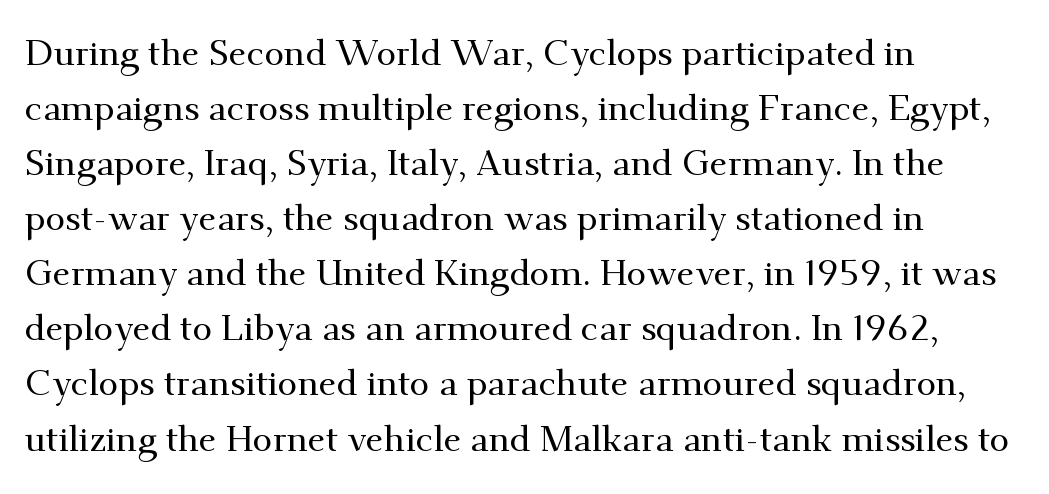
Q: Is the text italic (slanted)? A: No, it is upright.
Q: Is the typeface a serif or a sans-serif typeface? A: Serif.
Q: Is the text underlined? A: No.
Q: How is the paragraph aligned? A: Left-aligned.
Q: Is the spacing between letters normal or unusually wide? A: Normal.
Q: Is the spacing between lines tight, normal or loose? A: Normal.
Q: Width (condensed, normal, or wide)? A: Normal.
Q: Stroke contrast? A: Medium.
Q: x-height? A: Small.
Q: Monospaced? A: No.
